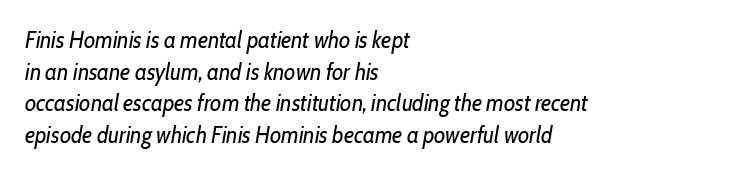
The image shows 23 px text type, italic (leaning right); set left-aligned, normal line spacing (1.38x), normal letter spacing, not underlined.
